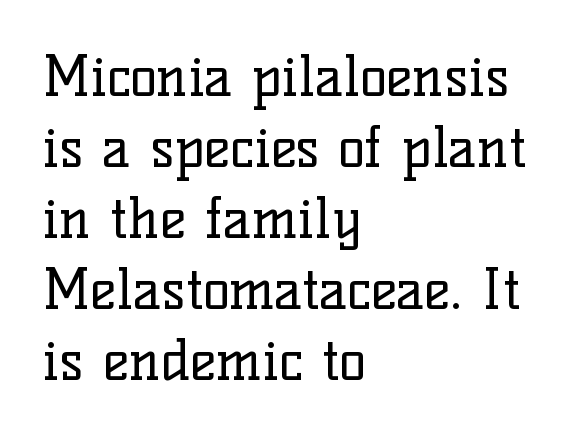
{"serif": "yes", "italic": "no", "bold": "no", "weight": "regular", "width": "normal", "stroke_contrast": "low", "x_height": "medium", "monospaced": "no", "underline": "no", "align": "left", "line_spacing": "normal", "line_spacing_ratio": 1.27, "letter_spacing": "normal", "letter_spacing_em": 0.0, "glyph_px": 56}
